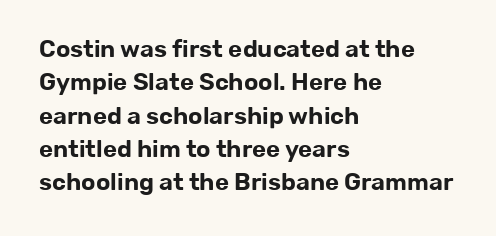
The image shows 24 px text type, upright; set left-aligned, normal line spacing (1.39x), normal letter spacing, not underlined.
